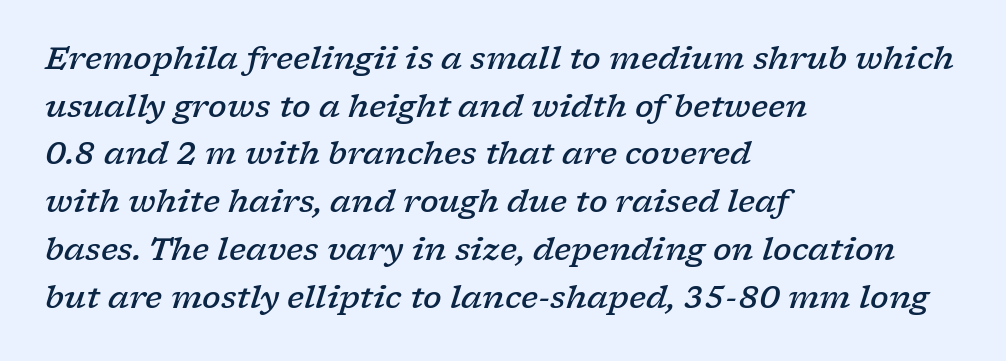
{"serif": "yes", "italic": "yes", "lean": "right", "slant_degrees": 17, "bold": "semi", "weight": "semibold", "width": "wide", "stroke_contrast": "low", "x_height": "medium", "monospaced": "no", "underline": "no", "align": "left", "line_spacing": "normal", "line_spacing_ratio": 1.54, "letter_spacing": "normal", "letter_spacing_em": 0.0, "glyph_px": 31}
